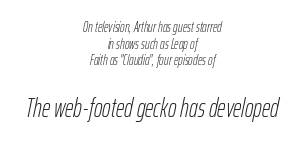
Q: Is the text bold? A: No.
Q: Is the text italic (slanted)? A: Yes, it leans right by about 12 degrees.
Q: Is the text underlined? A: No.
Q: How is the paragraph aligned? A: Centered.
Q: Is the spacing between letters normal or unusually wide? A: Normal.
Q: Which block of text is set in a larger size, the first (top) or the second (bottom)? A: The second (bottom) one.
